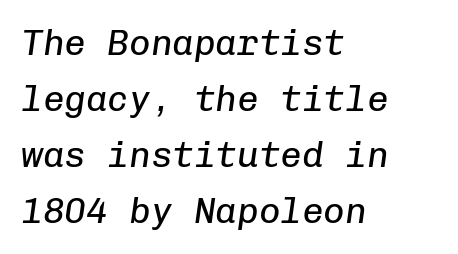
{"italic": "yes", "lean": "right", "slant_degrees": 8, "bold": "no", "weight": "regular", "width": "normal", "stroke_contrast": "low", "x_height": "medium", "monospaced": "yes", "underline": "no", "align": "left", "line_spacing": "normal", "line_spacing_ratio": 1.56, "letter_spacing": "normal", "letter_spacing_em": 0.0, "glyph_px": 36}
